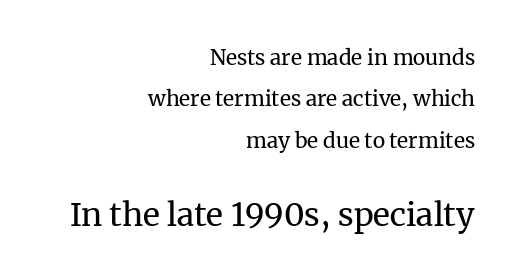
{"serif": "yes", "italic": "no", "bold": "no", "weight": "regular", "width": "normal", "stroke_contrast": "medium", "x_height": "medium", "monospaced": "no", "underline": "no", "align": "right", "line_spacing": "loose", "line_spacing_ratio": 1.97, "letter_spacing": "normal", "letter_spacing_em": 0.0, "larger_block": "second", "size_ratio": 1.52, "glyph_px": 32}
